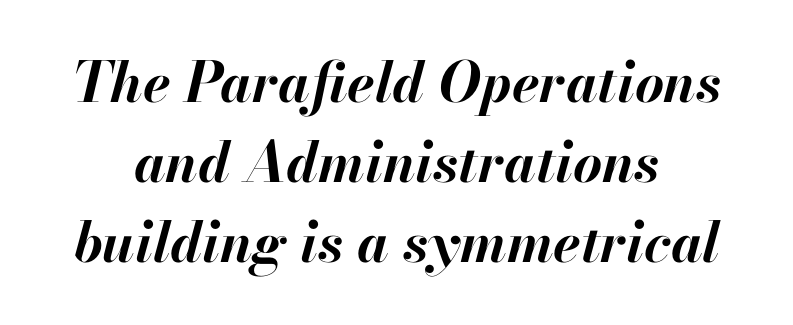
Q: Is the text bold? A: Yes.
Q: Is the text italic (slanted)? A: Yes, it leans right by about 13 degrees.
Q: Is the text underlined? A: No.
Q: Is the spacing between letters normal or unusually wide? A: Normal.
Q: Is the spacing between lines tight, normal or loose? A: Normal.
Q: Width (condensed, normal, or wide)? A: Normal.
Q: Stroke contrast? A: High.
Q: x-height? A: Small.
Q: Monospaced? A: No.
